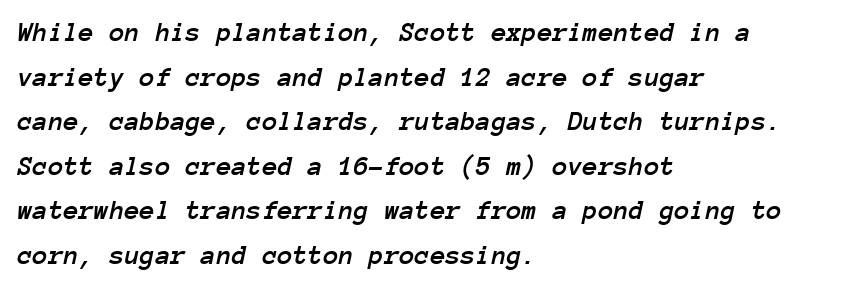
{"italic": "yes", "lean": "right", "slant_degrees": 12, "width": "normal", "stroke_contrast": "low", "x_height": "medium", "monospaced": "yes", "underline": "no", "align": "left", "line_spacing": "normal", "line_spacing_ratio": 1.59, "letter_spacing": "normal", "letter_spacing_em": 0.0, "glyph_px": 28}
